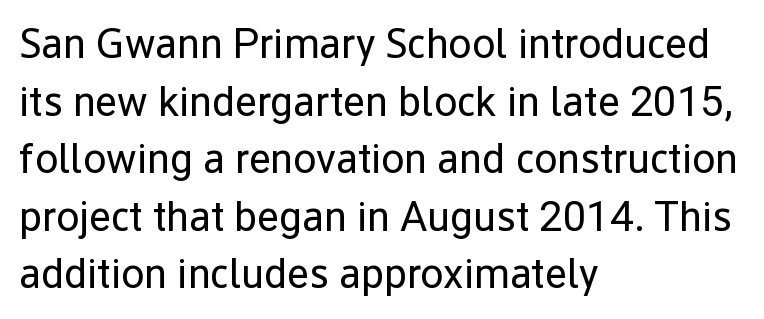
Does the lettering tilt? It doesn't — this is upright. Just letters on the line, the space beneath them empty. No heavy texture on the line: the type isn't bold. Summary of vertical rhythm: regular, with standard interline spacing. The characters display no serif detailing; their extremities are plain. These lines stack with their left ends in a neat column.
